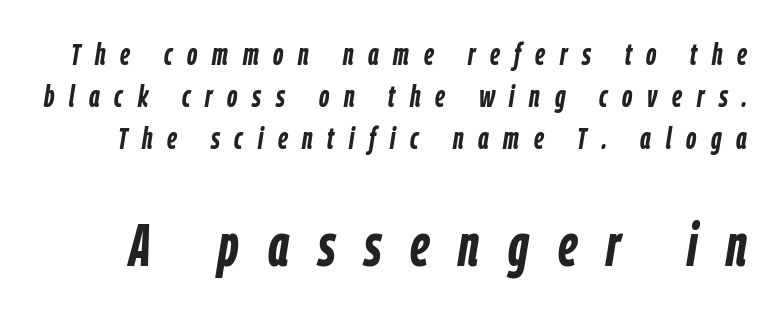
Q: Is the text bold? A: Yes.
Q: Is the text italic (slanted)? A: Yes, it leans right by about 9 degrees.
Q: Is the text underlined? A: No.
Q: Is the spacing between letters normal or unusually wide? A: Unusually wide.
Q: Is the spacing between lines tight, normal or loose? A: Normal.
Q: Which block of text is set in a larger size, the first (top) or the second (bottom)? A: The second (bottom) one.
Q: Width (condensed, normal, or wide)? A: Condensed.
Q: Stroke contrast? A: Low.
Q: x-height? A: Medium.
Q: Monospaced? A: No.
